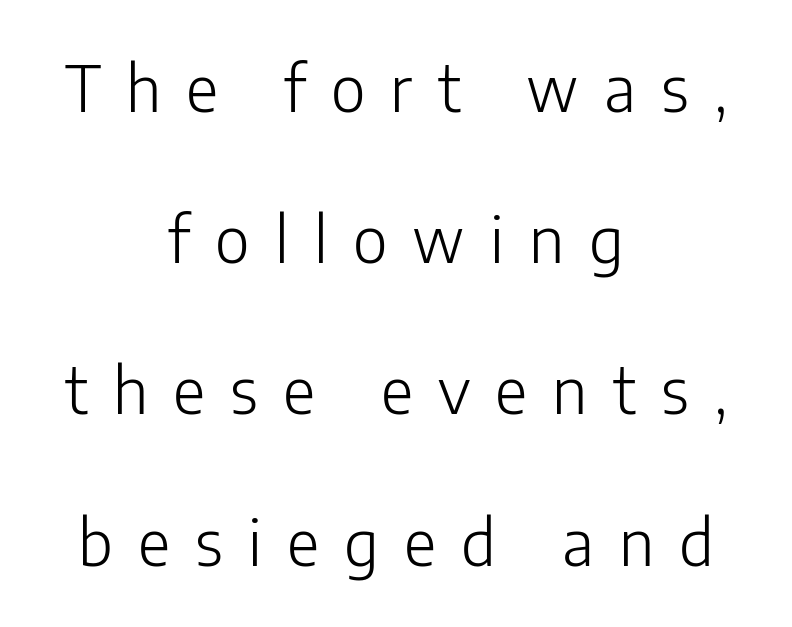
{"serif": "no", "italic": "no", "bold": "no", "weight": "light", "width": "normal", "stroke_contrast": "low", "x_height": "medium", "monospaced": "no", "underline": "no", "align": "center", "line_spacing": "loose", "line_spacing_ratio": 2.4, "letter_spacing": "wide", "letter_spacing_em": 0.4, "glyph_px": 63}
